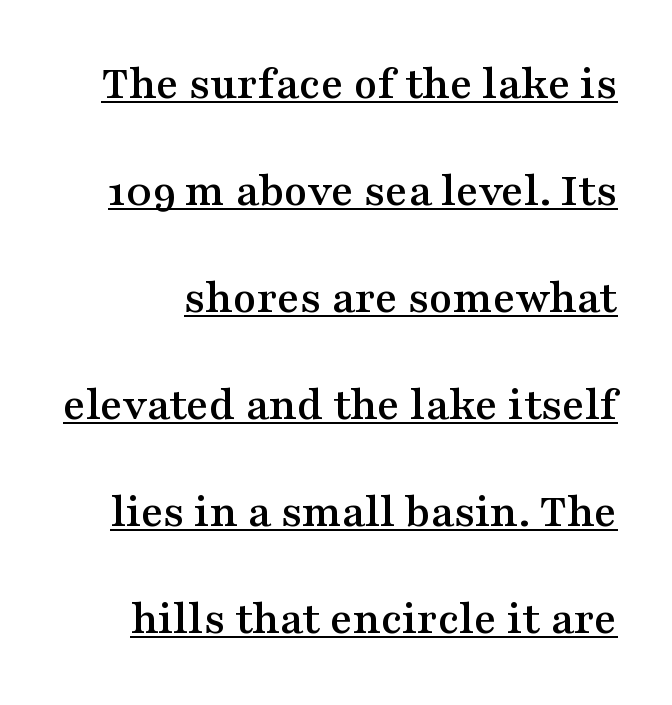
The image shows 48 px wide serif type, upright; set loose line spacing (2.23x), normal letter spacing, underlined; medium stroke contrast and a medium x-height.
